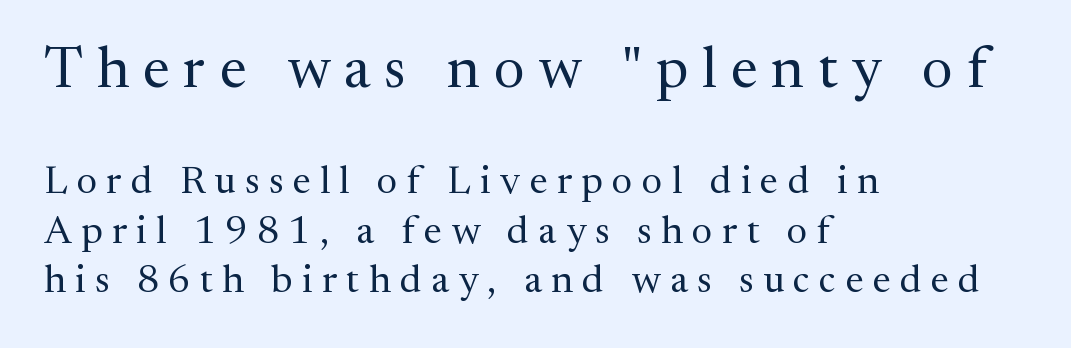
The image shows 58 px regular-weight serif type, upright; set left-aligned, normal line spacing (1.27x), unusually wide letter spacing (+0.24 em), not underlined; the first (top) block is 1.49x larger; medium stroke contrast and a medium x-height.
